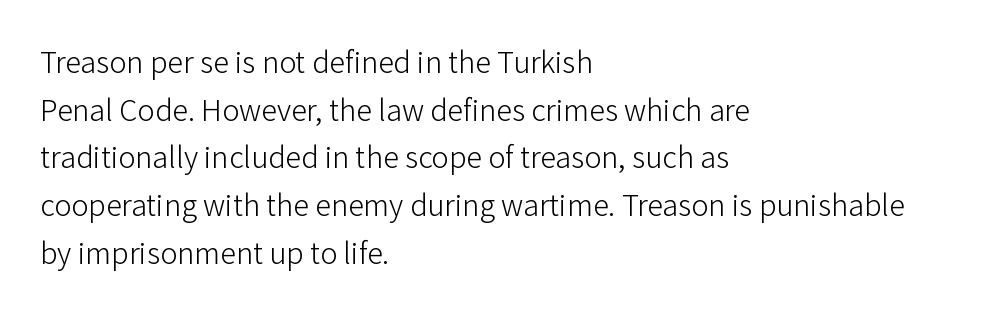
A typesetter would mark this as roman, not italic. One-word summary of the alignment: left. Default kerning and tracking; the words read as compact shapes. Each new line begins a customary step beneath the previous one. Typographically, this falls in the sans-serif category. Here the designer chose a conventional face with non-uniform glyph widths.
